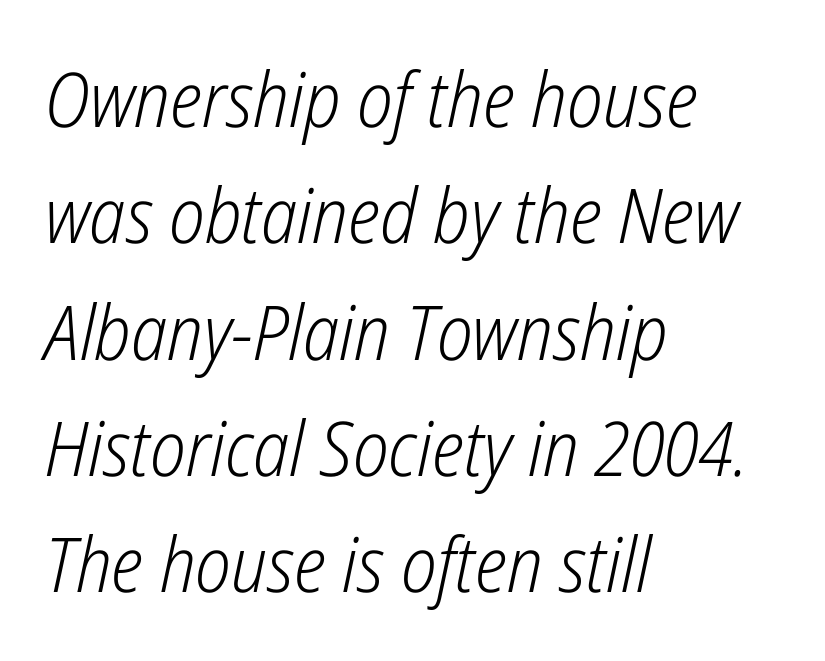
{"italic": "yes", "lean": "right", "slant_degrees": 12, "bold": "no", "weight": "light", "width": "condensed", "stroke_contrast": "low", "x_height": "medium", "monospaced": "no", "underline": "no", "align": "left", "line_spacing": "normal", "line_spacing_ratio": 1.53, "letter_spacing": "normal", "letter_spacing_em": 0.0, "glyph_px": 76}
